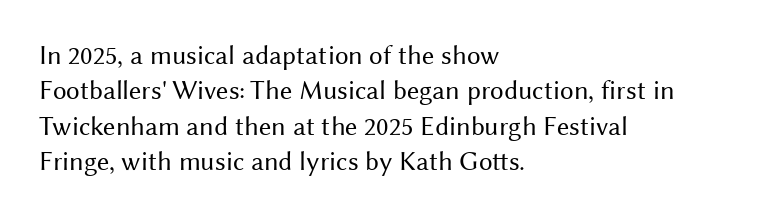
The image shows 27 px text type, upright; set left-aligned, normal line spacing (1.31x), normal letter spacing, not underlined.
